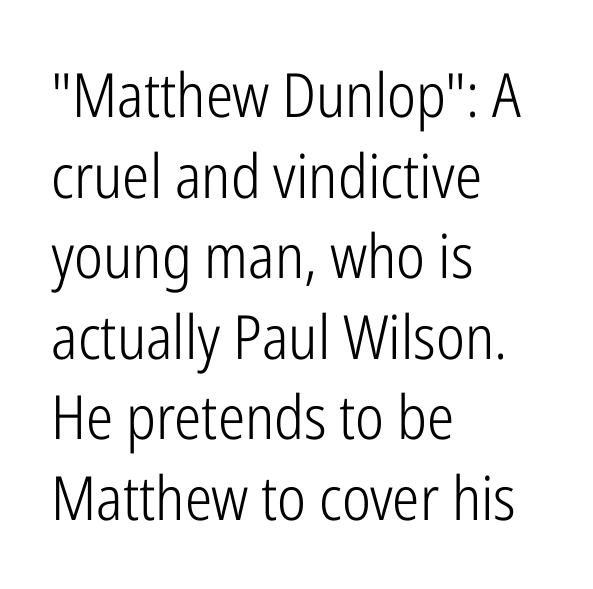
Underline: absent. This sample has the flowing, uneven cadence of proportional lettering. Summary of weight: not heavy and not bold. Quick note: not italic, upright. The line texture is even and compact thanks to regular tracking. Horizontally, the lines are justified to the leading edge only.
